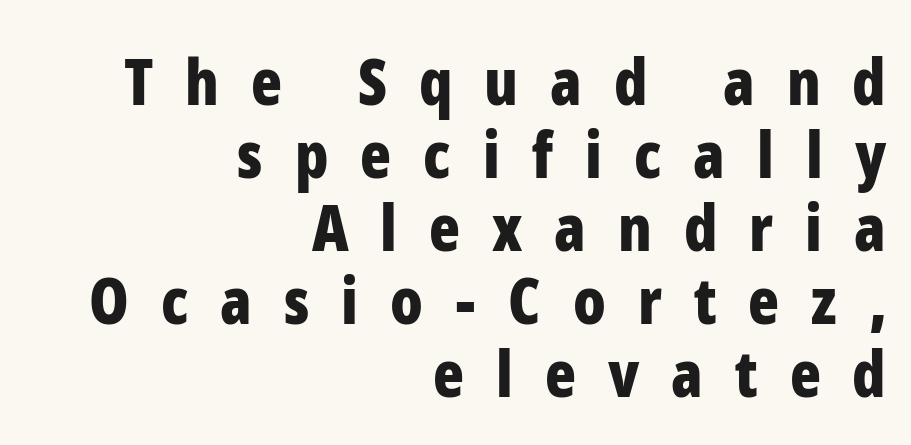
Q: Is the text bold? A: Yes.
Q: Is the text italic (slanted)? A: No, it is upright.
Q: Is the typeface a serif or a sans-serif typeface? A: Sans-serif.
Q: Is the text underlined? A: No.
Q: How is the paragraph aligned? A: Right-aligned.
Q: Is the spacing between letters normal or unusually wide? A: Unusually wide.
Q: Is the spacing between lines tight, normal or loose? A: Tight.
Q: Width (condensed, normal, or wide)? A: Condensed.
Q: Stroke contrast? A: Low.
Q: x-height? A: Medium.
Q: Monospaced? A: No.
